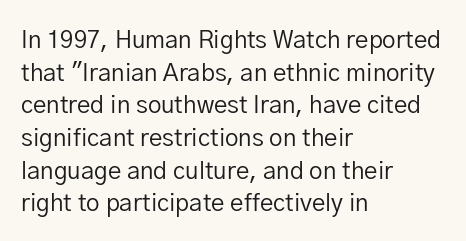
Q: Is the text bold? A: No.
Q: Is the text italic (slanted)? A: No, it is upright.
Q: Is the text underlined? A: No.
Q: How is the paragraph aligned? A: Left-aligned.
Q: Is the spacing between letters normal or unusually wide? A: Normal.
Q: Is the spacing between lines tight, normal or loose? A: Normal.
